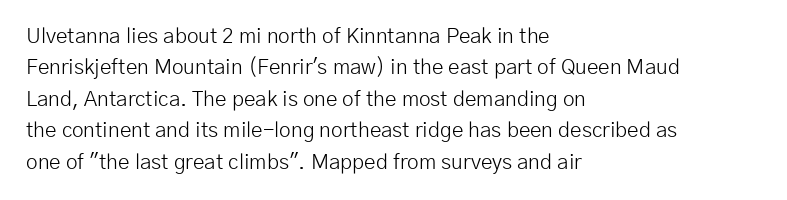
{"italic": "no", "bold": "no", "underline": "no", "align": "left", "line_spacing": "normal", "line_spacing_ratio": 1.5, "letter_spacing": "normal", "letter_spacing_em": 0.0, "glyph_px": 21}
